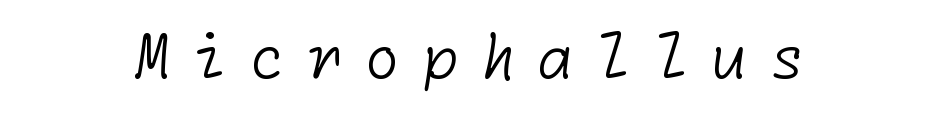
The image shows 59 px light sans-serif type; set unusually wide letter spacing (+0.36 em), not underlined; low stroke contrast and a medium x-height.
